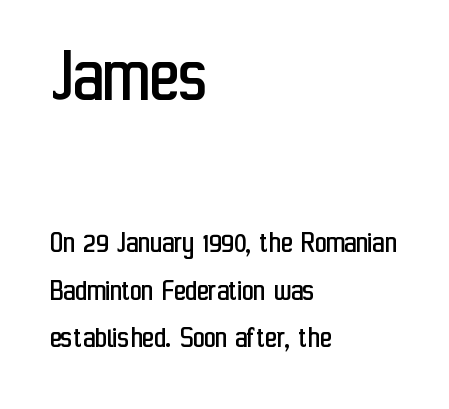
{"serif": "no", "italic": "no", "bold": "no", "weight": "regular", "width": "condensed", "stroke_contrast": "low", "x_height": "medium", "monospaced": "no", "underline": "no", "align": "left", "line_spacing": "normal", "line_spacing_ratio": 1.48, "letter_spacing": "normal", "letter_spacing_em": 0.0, "larger_block": "first", "size_ratio": 2.5, "glyph_px": 80}
